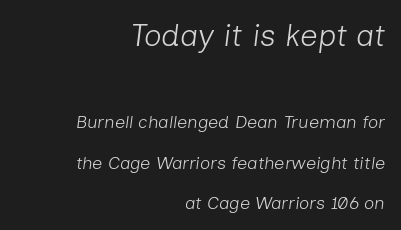
Q: Is the text bold? A: No.
Q: Is the text italic (slanted)? A: Yes, it leans right by about 7 degrees.
Q: Is the text underlined? A: No.
Q: How is the paragraph aligned? A: Right-aligned.
Q: Is the spacing between letters normal or unusually wide? A: Normal.
Q: Is the spacing between lines tight, normal or loose? A: Loose.
Q: Which block of text is set in a larger size, the first (top) or the second (bottom)? A: The first (top) one.
Q: Width (condensed, normal, or wide)? A: Normal.
Q: Stroke contrast? A: Low.
Q: x-height? A: Medium.
Q: Monospaced? A: No.
